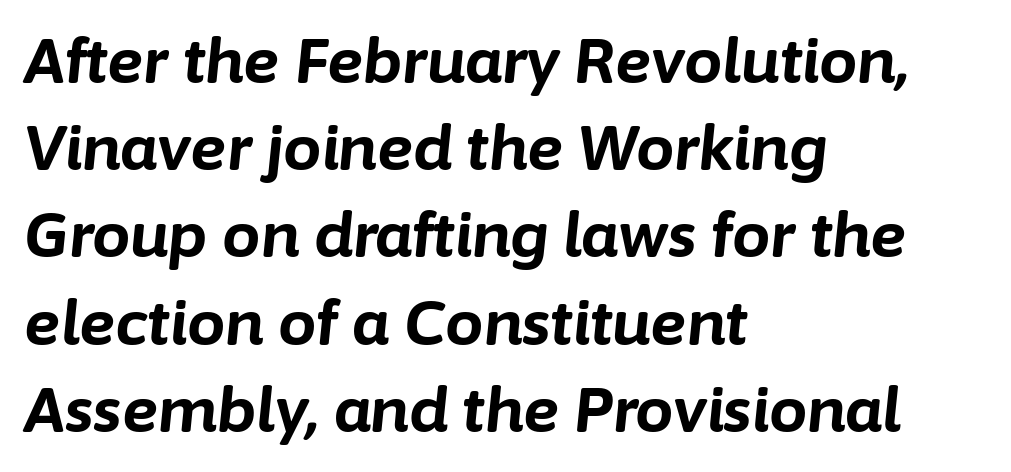
Q: Is the text bold? A: Yes.
Q: Is the text italic (slanted)? A: Yes, it leans right by about 6 degrees.
Q: Is the text underlined? A: No.
Q: How is the paragraph aligned? A: Left-aligned.
Q: Is the spacing between letters normal or unusually wide? A: Normal.
Q: Is the spacing between lines tight, normal or loose? A: Normal.
Q: Width (condensed, normal, or wide)? A: Normal.
Q: Stroke contrast? A: Low.
Q: x-height? A: Medium.
Q: Monospaced? A: No.
